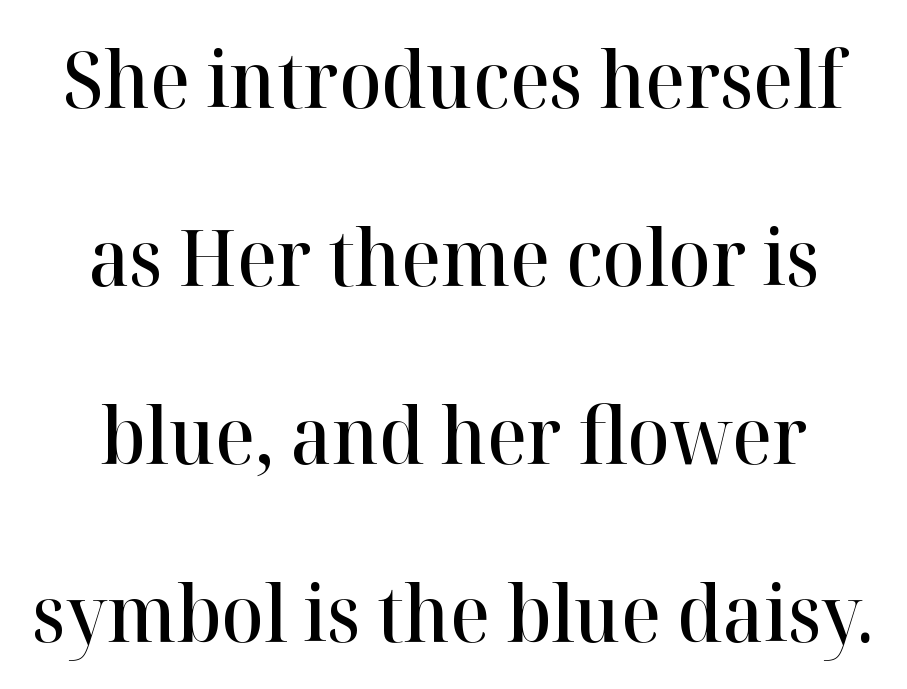
{"serif": "yes", "italic": "no", "bold": "semi", "weight": "semibold", "width": "normal", "stroke_contrast": "high", "x_height": "medium", "monospaced": "no", "underline": "no", "line_spacing": "loose", "line_spacing_ratio": 2.28, "letter_spacing": "normal", "letter_spacing_em": 0.0, "glyph_px": 78}
